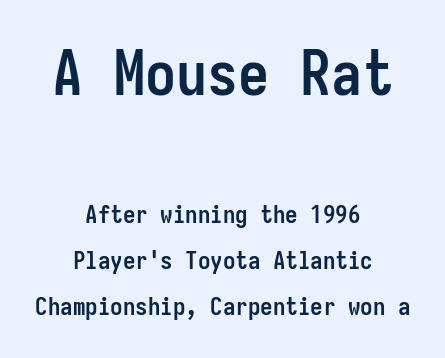
The image shows 62 px semibold, condensed sans-serif type, upright, monospaced; set centered, line spacing 1.83x, normal letter spacing, not underlined; the first (top) block is 2.48x larger; low stroke contrast and a medium x-height.
